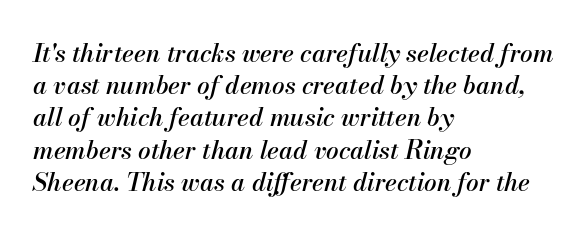
{"italic": "yes", "lean": "right", "slant_degrees": 13, "underline": "no", "align": "left", "line_spacing": "normal", "line_spacing_ratio": 1.29, "letter_spacing": "normal", "letter_spacing_em": 0.0, "glyph_px": 25}
